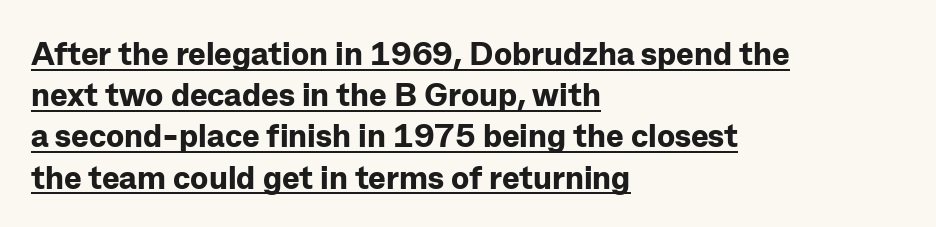
{"serif": "no", "italic": "no", "bold": "yes", "weight": "bold", "width": "normal", "stroke_contrast": "low", "x_height": "medium", "monospaced": "no", "underline": "yes", "align": "left", "line_spacing": "normal", "line_spacing_ratio": 1.25, "letter_spacing": "normal", "letter_spacing_em": 0.0, "glyph_px": 33}
